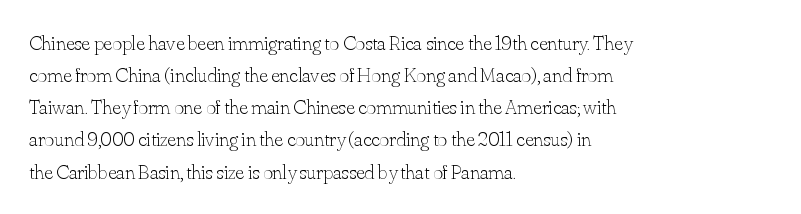
{"italic": "no", "bold": "no", "underline": "no", "align": "left", "line_spacing": "normal", "line_spacing_ratio": 1.53, "letter_spacing": "normal", "letter_spacing_em": 0.0, "glyph_px": 21}
